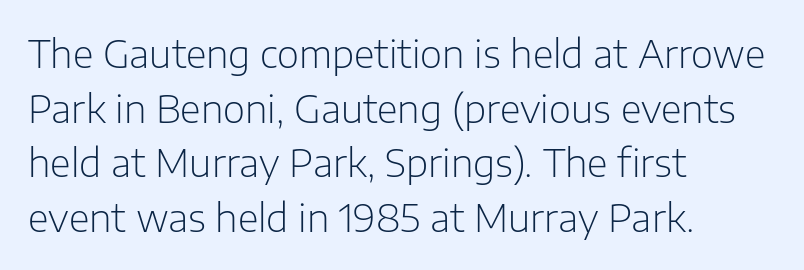
{"serif": "no", "italic": "no", "bold": "no", "weight": "light", "width": "normal", "stroke_contrast": "low", "x_height": "medium", "monospaced": "no", "underline": "no", "align": "left", "line_spacing": "normal", "line_spacing_ratio": 1.44, "letter_spacing": "normal", "letter_spacing_em": 0.0, "glyph_px": 38}
